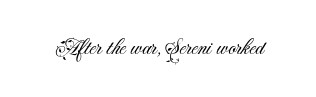
Q: Is the text bold? A: No.
Q: Is the text italic (slanted)? A: Yes.
Q: Is the text underlined? A: No.
Q: Is the spacing between letters normal or unusually wide? A: Normal.
